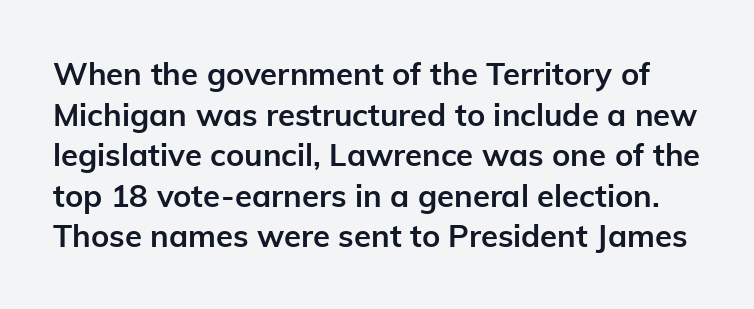
{"serif": "no", "italic": "no", "bold": "yes", "weight": "semibold", "width": "normal", "stroke_contrast": "low", "x_height": "medium", "monospaced": "no", "underline": "no", "line_spacing": "normal", "line_spacing_ratio": 1.31, "letter_spacing": "normal", "letter_spacing_em": 0.0, "glyph_px": 31}
